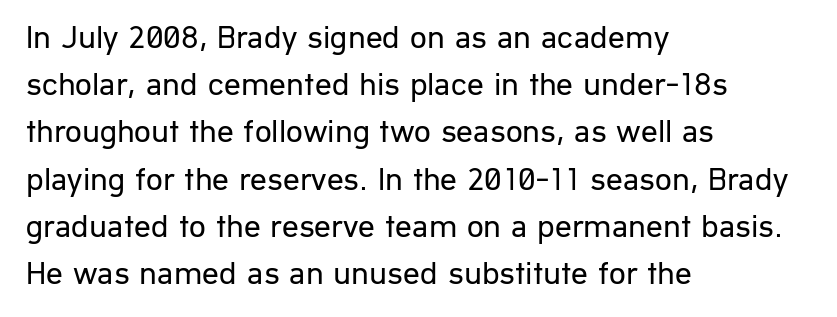
Stroke mass is kept to a normal reading level or below. Nobody drew a line under any word here. The line-height multiplier appears to be the usual default. Check where the strokes stop: nothing finishes them off — pure sans.
